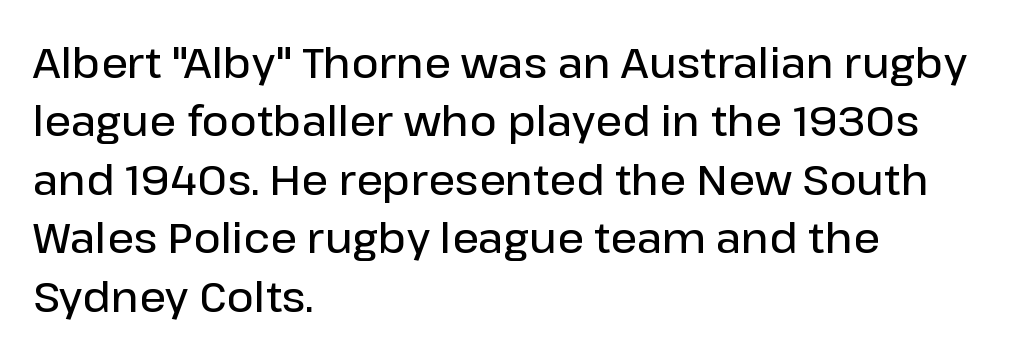
{"serif": "no", "italic": "no", "bold": "semi", "weight": "semibold", "width": "normal", "stroke_contrast": "low", "x_height": "medium", "monospaced": "no", "underline": "no", "align": "left", "line_spacing": "normal", "line_spacing_ratio": 1.39, "letter_spacing": "normal", "letter_spacing_em": 0.0, "glyph_px": 42}
